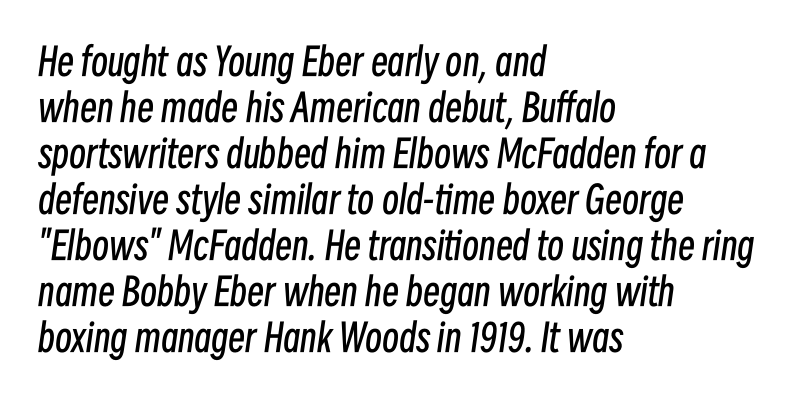
The image shows 38 px regular-weight, condensed type, italic (leaning right); set left-aligned, line spacing 1.21x, normal letter spacing, not underlined; low stroke contrast and a medium x-height.
